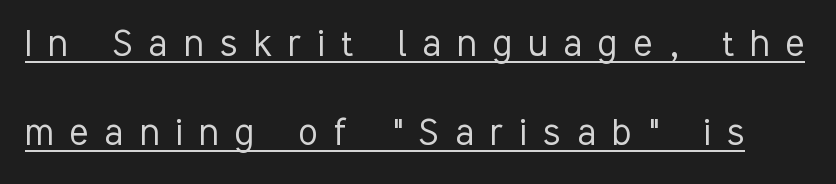
{"serif": "no", "italic": "no", "bold": "no", "weight": "light", "width": "condensed", "stroke_contrast": "low", "x_height": "medium", "monospaced": "no", "underline": "yes", "line_spacing": "loose", "line_spacing_ratio": 2.07, "letter_spacing": "wide", "letter_spacing_em": 0.39, "glyph_px": 43}
